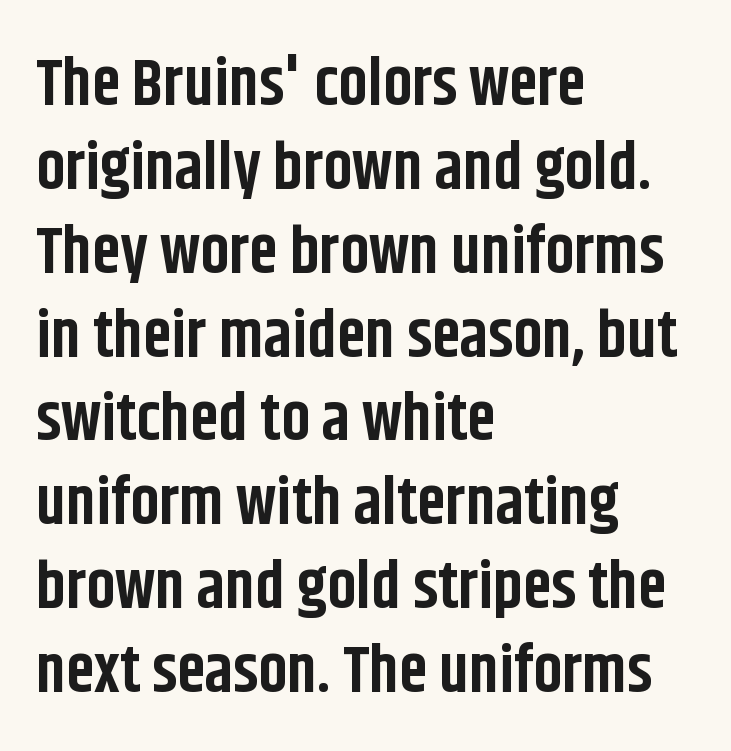
{"serif": "no", "italic": "no", "bold": "yes", "weight": "bold", "width": "condensed", "stroke_contrast": "low", "x_height": "large", "monospaced": "no", "underline": "no", "align": "left", "line_spacing": "normal", "line_spacing_ratio": 1.29, "letter_spacing": "normal", "letter_spacing_em": 0.0, "glyph_px": 65}
